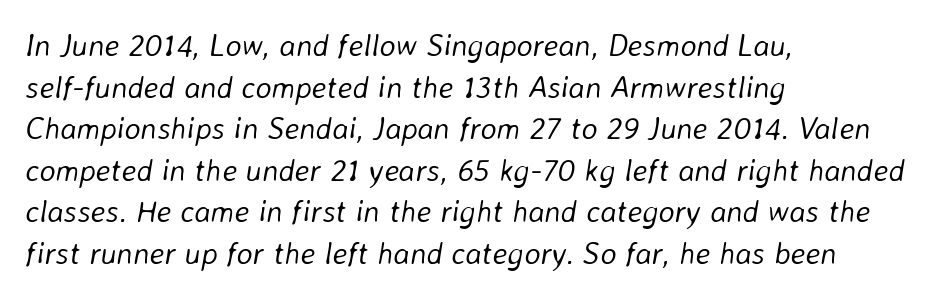
A normal amount of white space separates one row of letters from the next. Reading down the block, your eye returns to a fixed left position each line. Nothing unusual about the tracking: characters are spaced as the font intends. The gap between lines stays unmarked. Think standard paragraph weight, or any step lighter than that.
